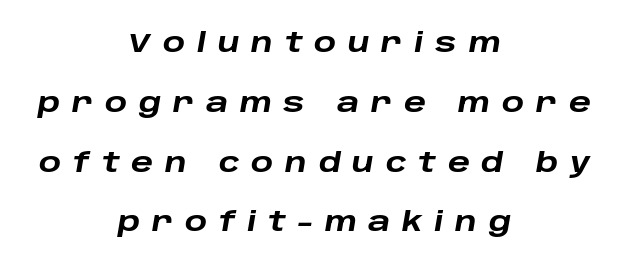
The image shows 26 px bold type, italic (leaning right); set centered, loose line spacing (2.3x), unusually wide letter spacing (+0.45 em), not underlined.
